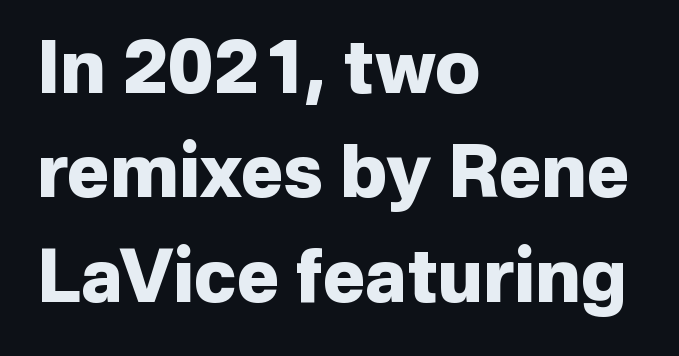
The image shows 72 px heavy sans-serif type, upright; set left-aligned, normal line spacing (1.45x), normal letter spacing, not underlined; low stroke contrast and a medium x-height.
